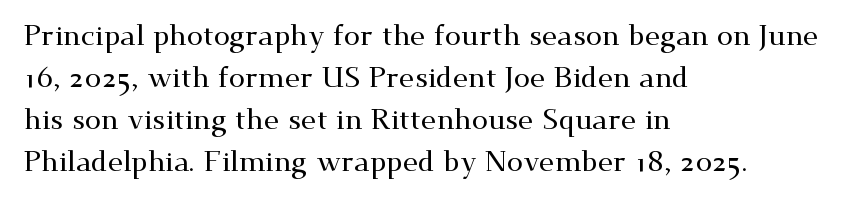
Q: Is the text italic (slanted)? A: No, it is upright.
Q: Is the typeface a serif or a sans-serif typeface? A: Serif.
Q: Is the text underlined? A: No.
Q: How is the paragraph aligned? A: Left-aligned.
Q: Is the spacing between letters normal or unusually wide? A: Normal.
Q: Is the spacing between lines tight, normal or loose? A: Normal.
Q: Width (condensed, normal, or wide)? A: Wide.
Q: Stroke contrast? A: Medium.
Q: x-height? A: Small.
Q: Monospaced? A: No.
